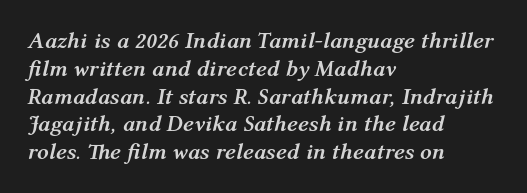
Alignment: flush left. Lines of text with bare space underneath. The letters are bold, with thick, heavy strokes. Inter-character spacing is left at the font's built-in metrics. Slant detected: the letters are inclined.
